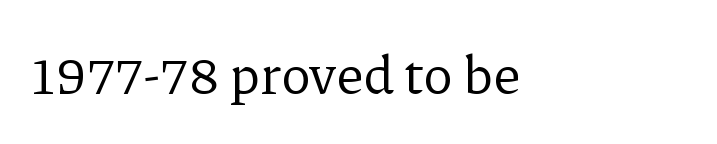
Q: Is the text bold? A: No.
Q: Is the text italic (slanted)? A: No, it is upright.
Q: Is the typeface a serif or a sans-serif typeface? A: Serif.
Q: Is the text underlined? A: No.
Q: How is the paragraph aligned? A: Left-aligned.
Q: Is the spacing between letters normal or unusually wide? A: Normal.
Q: Width (condensed, normal, or wide)? A: Normal.
Q: Stroke contrast? A: Low.
Q: x-height? A: Medium.
Q: Monospaced? A: No.
